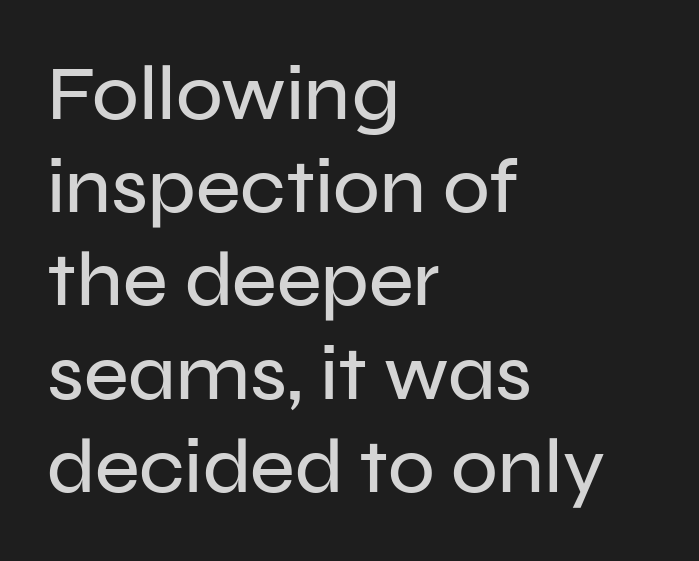
The image shows 77 px sans-serif type, upright; set left-aligned, line spacing 1.21x, normal letter spacing, not underlined; low stroke contrast and a medium x-height.
